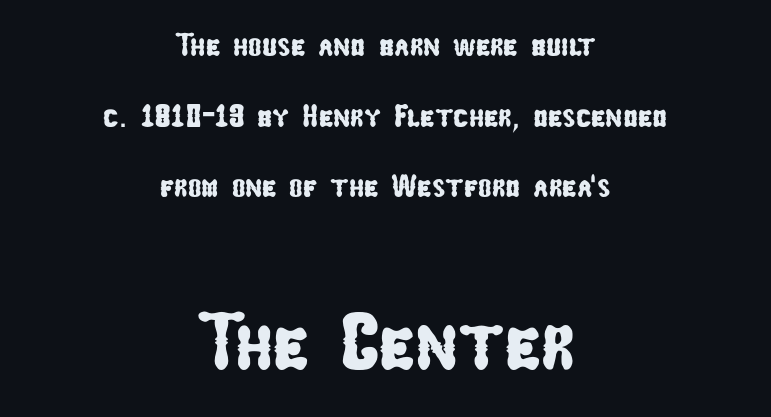
The letters sit at their default tracking, neither squeezed nor spread. Whoever set this chose breathing room over compactness in the vertical rhythm. This sample uses a sans-serif face. The text block is weighted toward neither margin, spreading evenly from the middle. These two chunks differ in scale, with the bottom chunk taking the larger measure.
